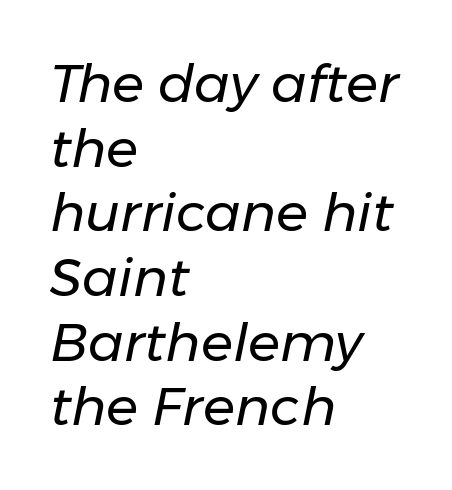
The image shows 53 px regular-weight type, italic (leaning right); set left-aligned, line spacing 1.22x, normal letter spacing, not underlined; low stroke contrast and a medium x-height.
